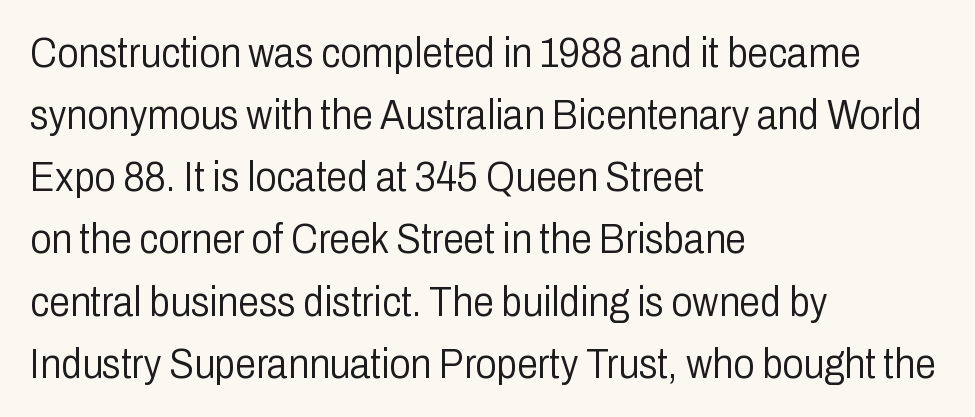
{"serif": "no", "italic": "no", "bold": "no", "weight": "light", "width": "condensed", "stroke_contrast": "low", "x_height": "medium", "monospaced": "no", "underline": "no", "align": "left", "line_spacing": "normal", "line_spacing_ratio": 1.48, "letter_spacing": "normal", "letter_spacing_em": 0.0, "glyph_px": 42}
